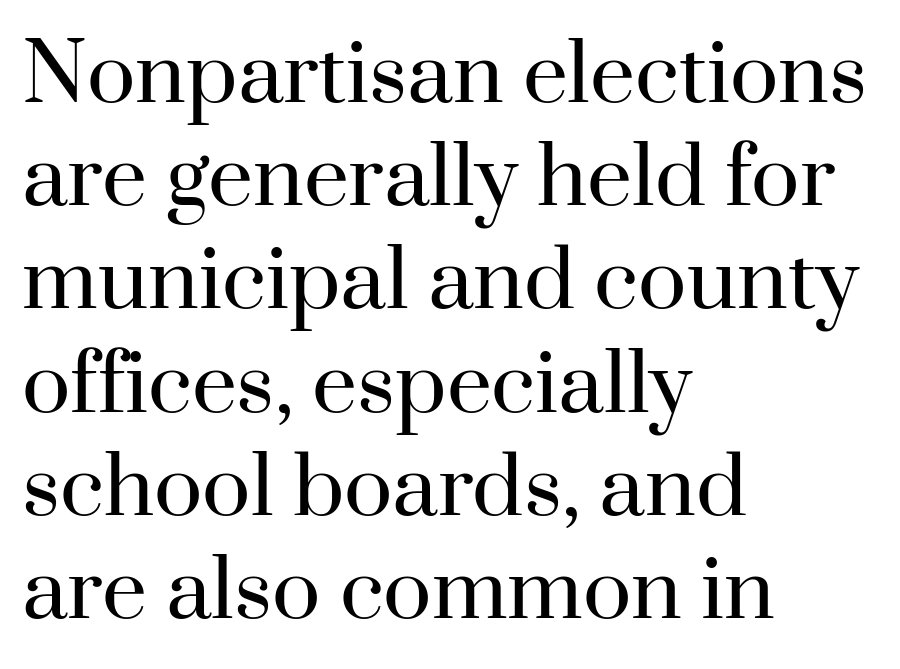
The image shows 80 px regular-weight serif type, upright; set left-aligned, normal line spacing (1.29x), normal letter spacing, not underlined; high stroke contrast and a small x-height.
